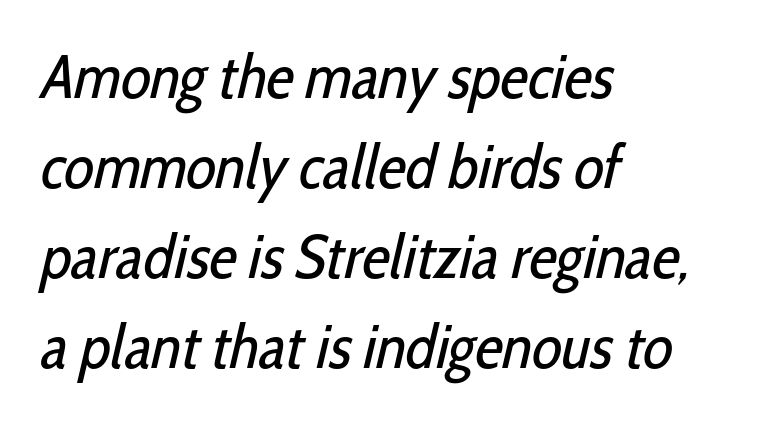
Q: Is the text bold? A: No.
Q: Is the typeface a serif or a sans-serif typeface? A: Sans-serif.
Q: Is the text underlined? A: No.
Q: How is the paragraph aligned? A: Left-aligned.
Q: Is the spacing between letters normal or unusually wide? A: Normal.
Q: Is the spacing between lines tight, normal or loose? A: Normal.
Q: Width (condensed, normal, or wide)? A: Condensed.
Q: Stroke contrast? A: Low.
Q: x-height? A: Medium.
Q: Monospaced? A: No.
